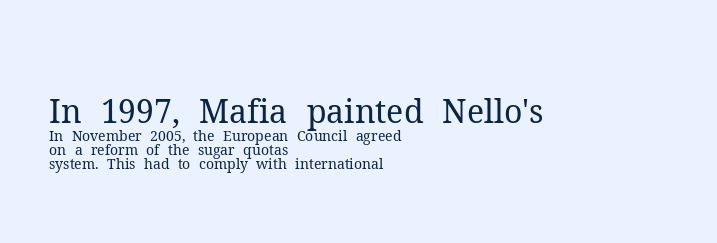
{"serif": "yes", "italic": "no", "bold": "no", "weight": "regular", "width": "normal", "stroke_contrast": "medium", "x_height": "medium", "monospaced": "no", "underline": "no", "align": "left", "line_spacing": "tight", "line_spacing_ratio": 1.03, "letter_spacing": "normal", "letter_spacing_em": 0.0, "larger_block": "first", "size_ratio": 2.29, "glyph_px": 32}
